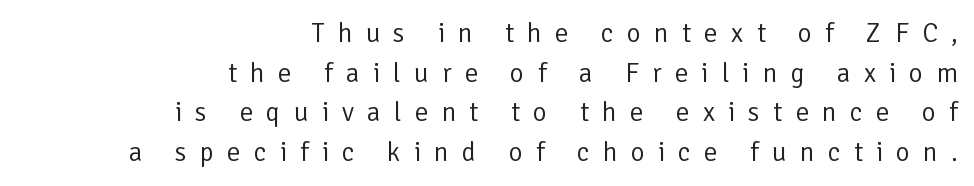
The image shows 27 px text type, upright; set right-aligned, normal line spacing (1.47x), unusually wide letter spacing (+0.49 em), not underlined.
